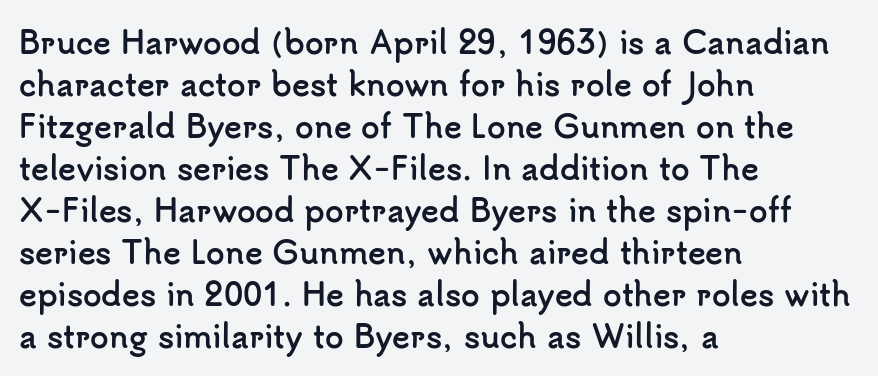
The ragged edge is on the right, which tells us the setting is flush left. This block has exactly the height ordinary leading produces. Just letters on the line, the space beneath them empty. Examine the stroke ends and you'll find no serifs. Varying glyph widths throughout — classic text-font behaviour. How are the letters spaced? Ordinarily, with no added tracking.
